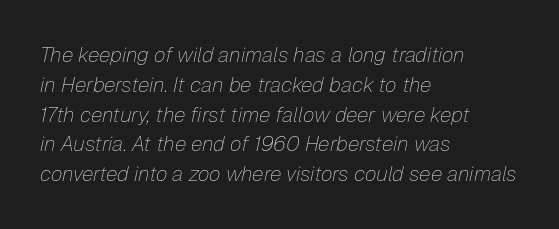
The passage shown leans; its letterforms are oblique. In terms of leading, this rendering sits right in the middle. The weight tops out at a normal text grade. The passage is arranged the way most books set body copy — flush left.
